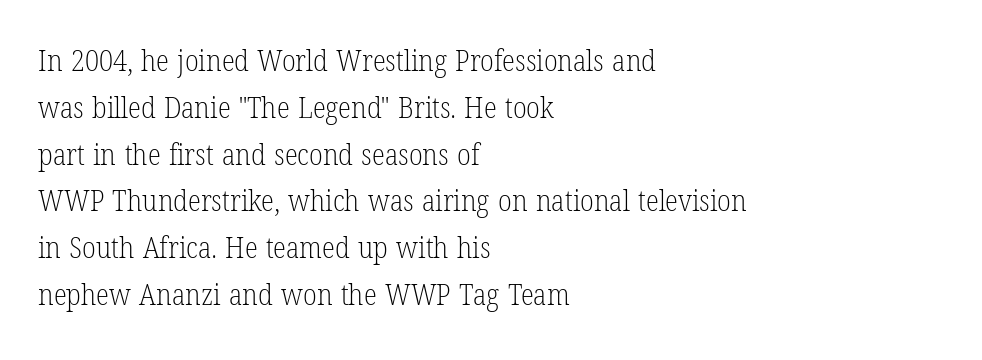
The image shows 30 px light, condensed serif type, upright; set left-aligned, normal line spacing (1.56x), normal letter spacing, not underlined; low stroke contrast and a medium x-height.
